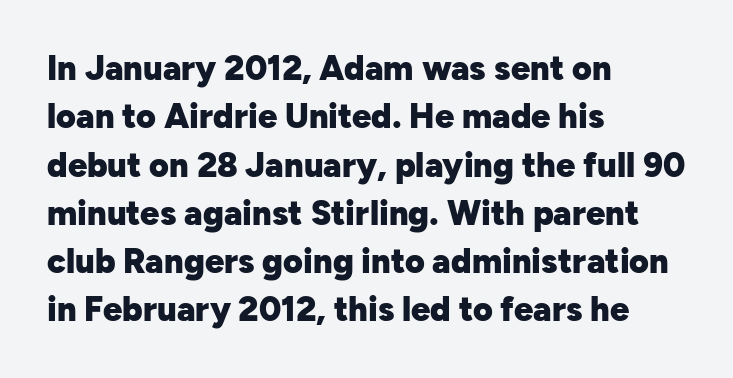
The image shows 34 px heavy sans-serif type, upright; set left-aligned, normal line spacing (1.42x), normal letter spacing, not underlined; low stroke contrast and a medium x-height.
